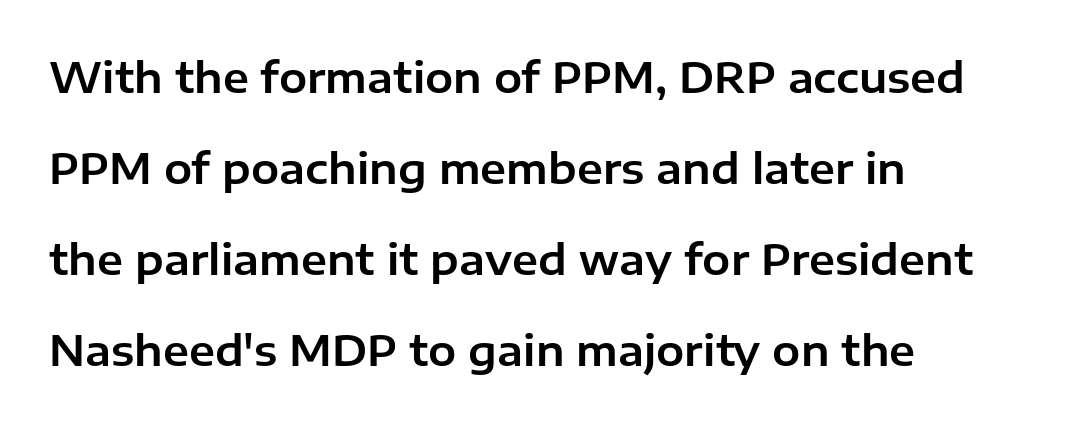
The text block is weighted toward the left margin, trailing off unevenly rightward. Check the space under the baseline: it is left empty. Loosely led — the rows are spread out. Nobody touched the tracking dial on this one.
